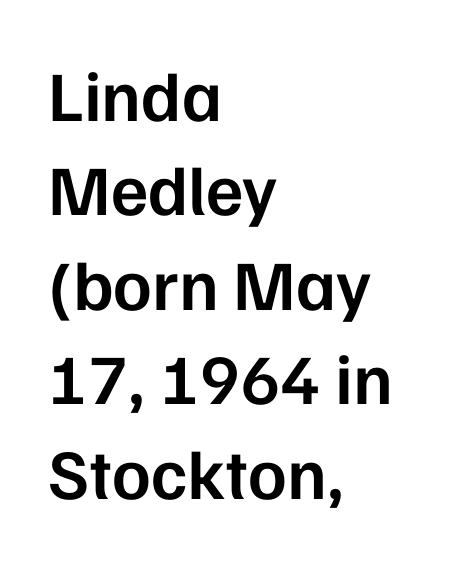
The image shows 71 px semibold sans-serif type, upright; set left-aligned, normal line spacing (1.33x), normal letter spacing, not underlined; low stroke contrast and a medium x-height.
